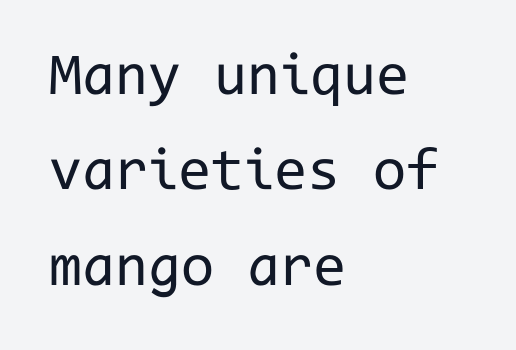
The image shows 60 px regular-weight sans-serif type, upright, monospaced; set left-aligned, normal line spacing (1.59x), normal letter spacing, not underlined; low stroke contrast and a medium x-height.
